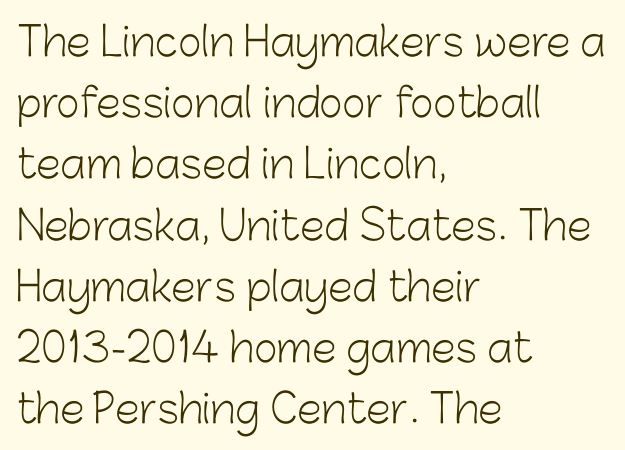
{"serif": "no", "italic": "no", "bold": "no", "weight": "light", "width": "normal", "stroke_contrast": "low", "x_height": "medium", "monospaced": "no", "underline": "no", "align": "left", "line_spacing": "normal", "line_spacing_ratio": 1.53, "letter_spacing": "normal", "letter_spacing_em": 0.0, "glyph_px": 40}
